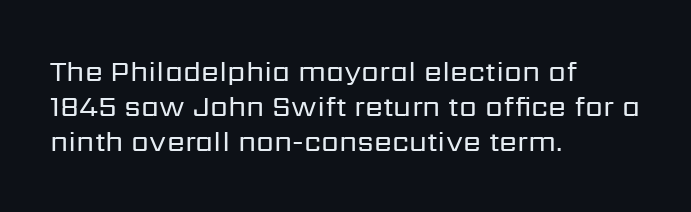
Font category for this specimen: sans-serif. The cut favours lightness, reaching ordinary text weight at its darkest. The type is set solid horizontally, with unmodified tracking. The letters stand straight up with perfectly vertical stems. The zone under the glyphs is completely vacant. Varying glyph widths throughout — classic text-font behaviour.
